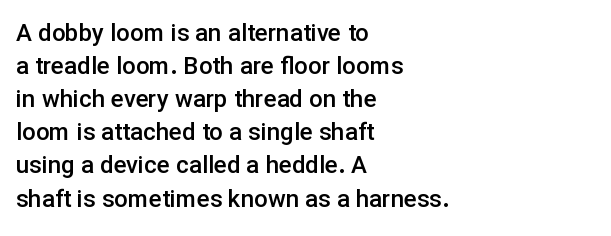
The image shows 24 px text type, upright; set left-aligned, normal line spacing (1.38x), normal letter spacing, not underlined.
